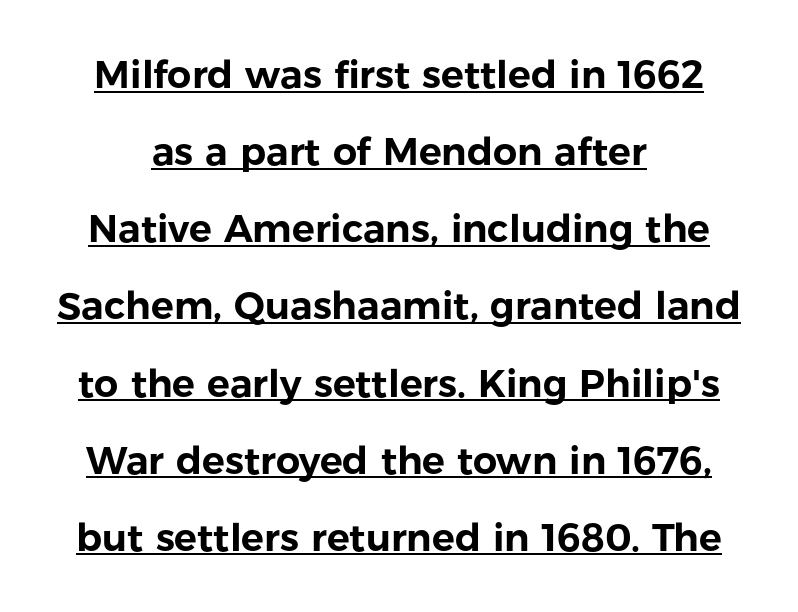
The image shows 38 px sans-serif type, upright; set loose line spacing (2.03x), normal letter spacing, underlined; low stroke contrast and a medium x-height.
